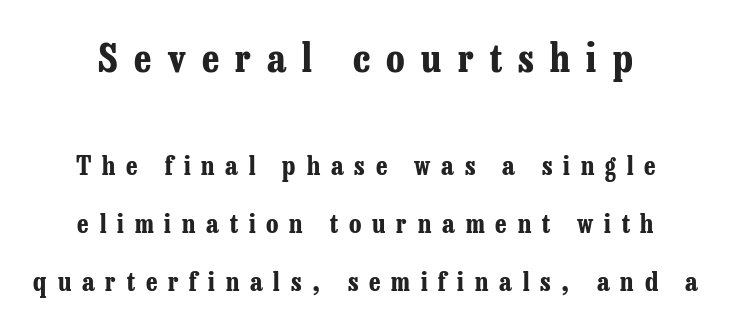
Honestly, there is no underline to notice here at all. Every stem runs plumb, perpendicular to the baseline. Notice how the passage keeps no hard edge, just a central spine. Each letter keeps its own natural width here, so spacing adapts to shape. Between these two stacked blocks, the higher one wins on size.
